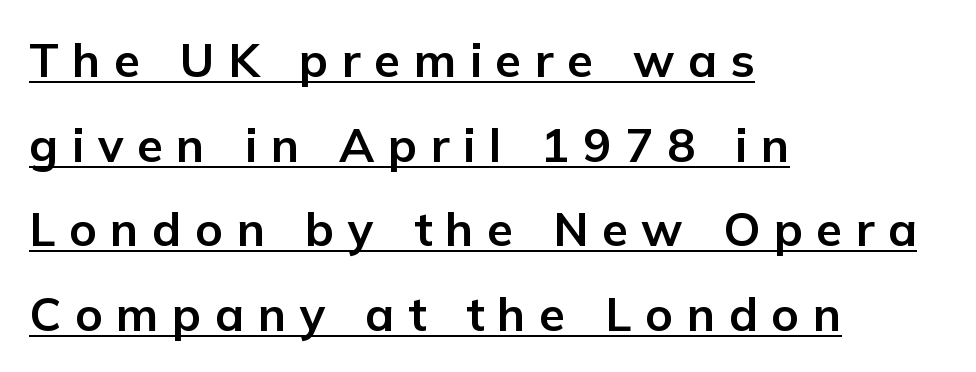
The image shows 47 px bold sans-serif type, upright; set left-aligned, line spacing 1.8x, unusually wide letter spacing (+0.29 em), underlined; low stroke contrast and a medium x-height.
